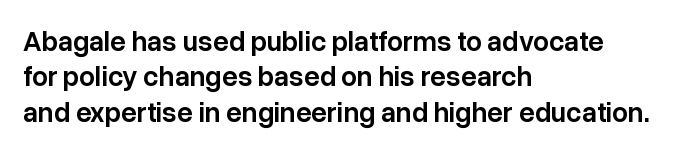
Q: Is the text bold? A: Semi-bold.
Q: Is the text italic (slanted)? A: No, it is upright.
Q: Is the typeface a serif or a sans-serif typeface? A: Sans-serif.
Q: Is the text underlined? A: No.
Q: How is the paragraph aligned? A: Left-aligned.
Q: Is the spacing between letters normal or unusually wide? A: Normal.
Q: Is the spacing between lines tight, normal or loose? A: Normal.
Q: Width (condensed, normal, or wide)? A: Normal.
Q: Stroke contrast? A: Low.
Q: x-height? A: Medium.
Q: Monospaced? A: No.
